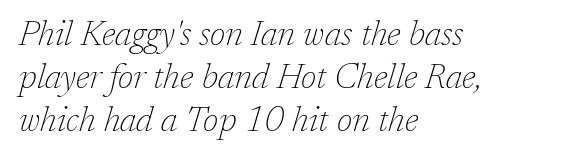
{"serif": "yes", "italic": "yes", "lean": "right", "slant_degrees": 17, "bold": "no", "weight": "thin", "width": "normal", "stroke_contrast": "low", "x_height": "medium", "monospaced": "no", "underline": "no", "align": "left", "line_spacing_ratio": 1.23, "letter_spacing": "normal", "letter_spacing_em": 0.0, "glyph_px": 35}
